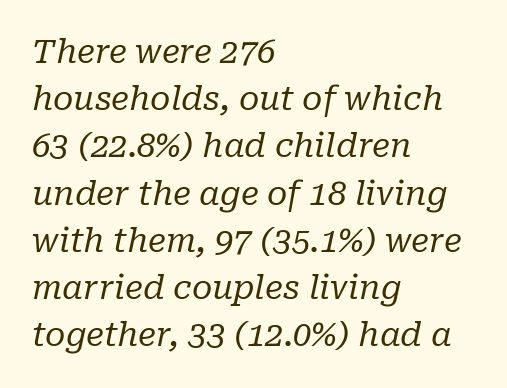
{"serif": "yes", "italic": "yes", "lean": "right", "slant_degrees": 10, "bold": "no", "weight": "regular", "width": "normal", "stroke_contrast": "low", "x_height": "medium", "monospaced": "no", "underline": "no", "align": "left", "line_spacing": "normal", "line_spacing_ratio": 1.43, "letter_spacing": "normal", "letter_spacing_em": 0.0, "glyph_px": 33}
